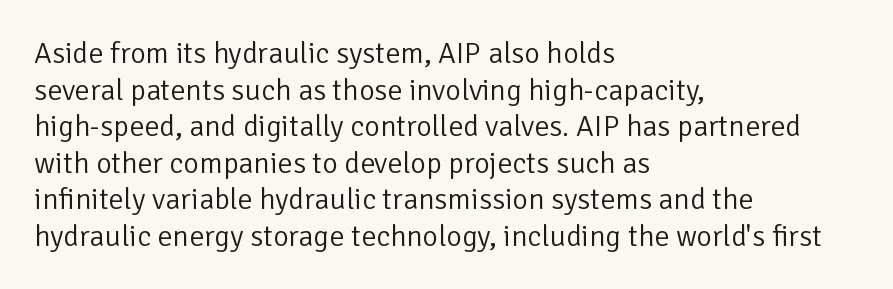
The image shows 30 px light sans-serif type, upright; set left-aligned, line spacing 1.22x, normal letter spacing, not underlined; low stroke contrast and a medium x-height.
